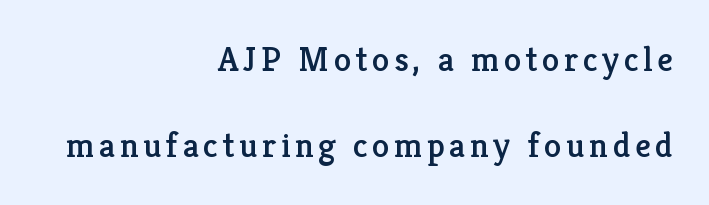
The image shows 35 px serif type, upright; set right-aligned, loose line spacing (2.47x), not underlined; low stroke contrast and a medium x-height.
